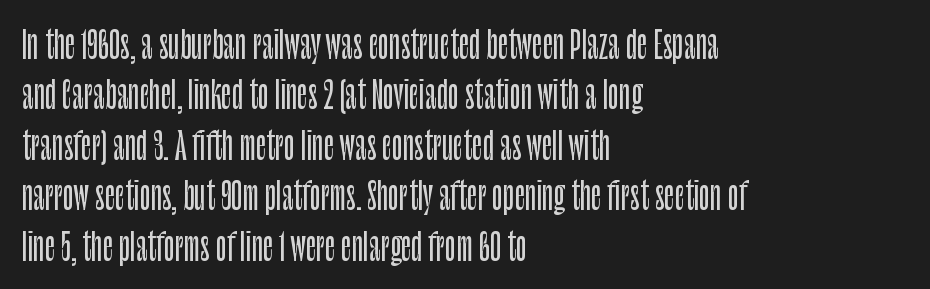
{"serif": "no", "italic": "no", "width": "condensed", "stroke_contrast": "low", "x_height": "large", "monospaced": "no", "underline": "no", "align": "left", "line_spacing": "normal", "line_spacing_ratio": 1.4, "letter_spacing": "normal", "letter_spacing_em": 0.0, "glyph_px": 36}
